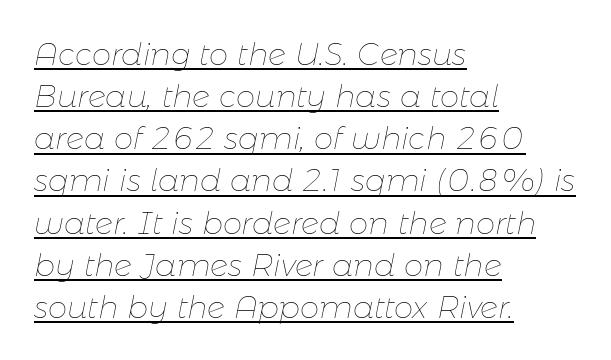
Q: Is the text bold? A: No.
Q: Is the text italic (slanted)? A: Yes, it leans right by about 11 degrees.
Q: Is the text underlined? A: Yes.
Q: How is the paragraph aligned? A: Left-aligned.
Q: Is the spacing between letters normal or unusually wide? A: Normal.
Q: Is the spacing between lines tight, normal or loose? A: Normal.
Q: Width (condensed, normal, or wide)? A: Normal.
Q: Stroke contrast? A: Low.
Q: x-height? A: Medium.
Q: Monospaced? A: No.
